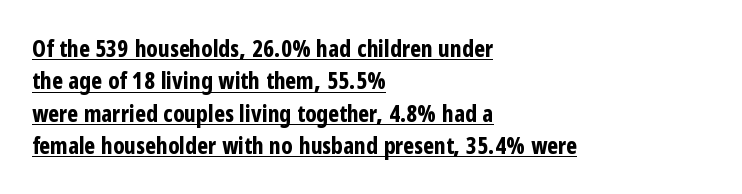
Q: Is the text bold? A: Yes.
Q: Is the text italic (slanted)? A: No, it is upright.
Q: Is the text underlined? A: Yes.
Q: How is the paragraph aligned? A: Left-aligned.
Q: Is the spacing between letters normal or unusually wide? A: Normal.
Q: Is the spacing between lines tight, normal or loose? A: Normal.
